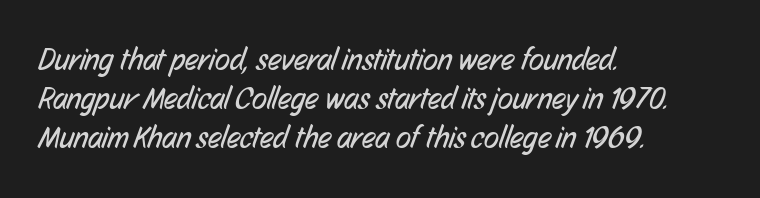
{"serif": "no", "bold": "no", "weight": "regular", "width": "condensed", "stroke_contrast": "low", "x_height": "medium", "monospaced": "no", "underline": "no", "align": "left", "line_spacing": "normal", "line_spacing_ratio": 1.26, "letter_spacing": "normal", "letter_spacing_em": 0.0, "glyph_px": 31}
